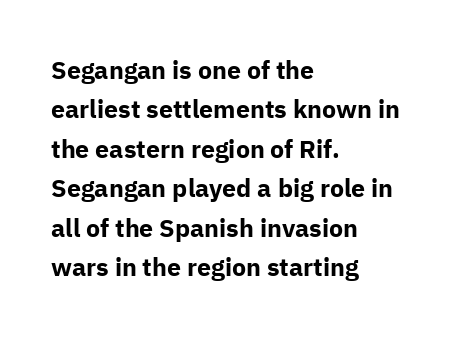
{"italic": "no", "bold": "yes", "underline": "no", "align": "left", "line_spacing": "normal", "line_spacing_ratio": 1.58, "letter_spacing": "normal", "letter_spacing_em": 0.0, "glyph_px": 25}
